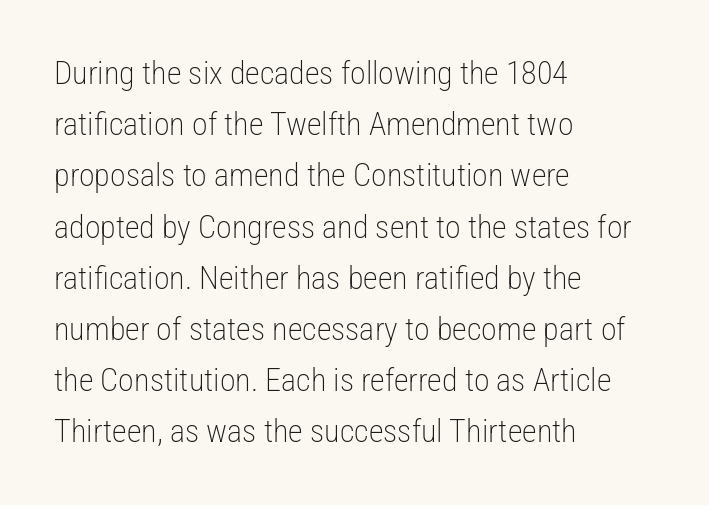
The image shows 32 px light, condensed sans-serif type, upright; set left-aligned, normal line spacing (1.6x), normal letter spacing, not underlined; low stroke contrast and a medium x-height.
